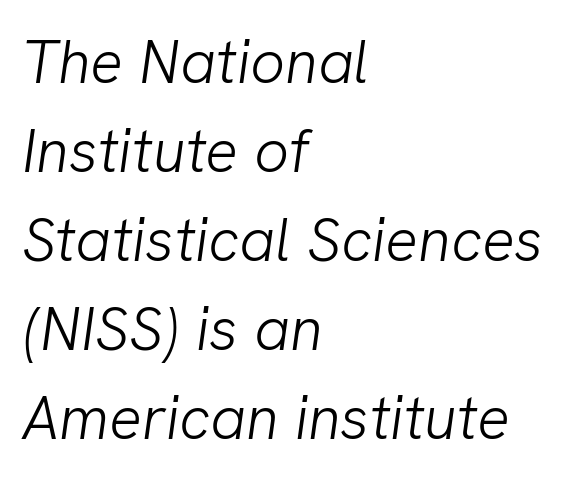
Q: Is the text bold? A: No.
Q: Is the typeface a serif or a sans-serif typeface? A: Sans-serif.
Q: Is the text underlined? A: No.
Q: How is the paragraph aligned? A: Left-aligned.
Q: Is the spacing between letters normal or unusually wide? A: Normal.
Q: Is the spacing between lines tight, normal or loose? A: Normal.
Q: Width (condensed, normal, or wide)? A: Normal.
Q: Stroke contrast? A: Low.
Q: x-height? A: Medium.
Q: Monospaced? A: No.
